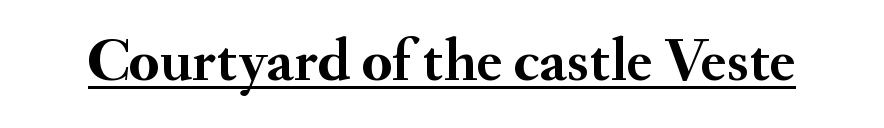
The image shows 61 px semibold serif type, upright; set normal letter spacing, underlined; medium stroke contrast and a small x-height.
